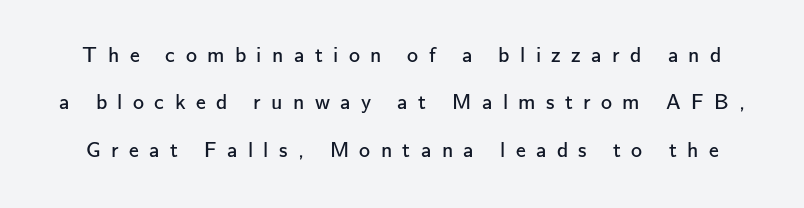
Q: Is the text bold? A: No.
Q: Is the text italic (slanted)? A: No, it is upright.
Q: Is the text underlined? A: No.
Q: Is the spacing between letters normal or unusually wide? A: Unusually wide.
Q: Is the spacing between lines tight, normal or loose? A: Loose.
